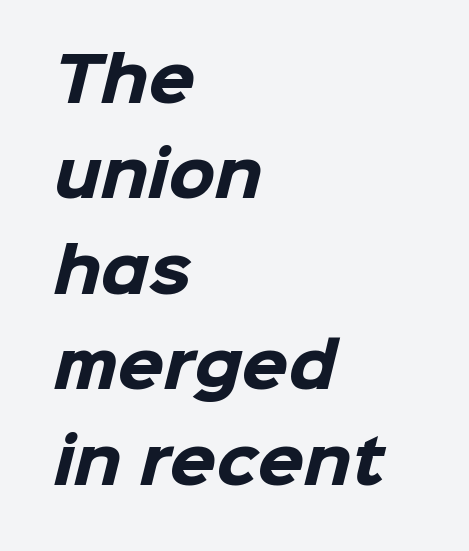
{"serif": "no", "bold": "yes", "weight": "heavy", "width": "normal", "stroke_contrast": "low", "x_height": "medium", "monospaced": "no", "underline": "no", "align": "left", "line_spacing": "normal", "line_spacing_ratio": 1.59, "letter_spacing": "normal", "letter_spacing_em": 0.0, "glyph_px": 60}
